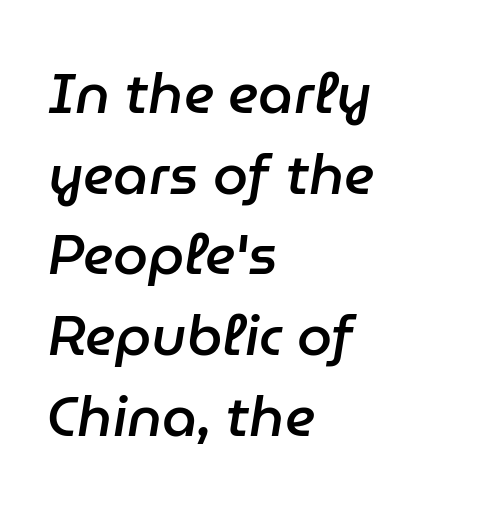
{"italic": "yes", "lean": "right", "slant_degrees": 9, "bold": "semi", "weight": "semibold", "width": "normal", "stroke_contrast": "low", "x_height": "medium", "monospaced": "no", "underline": "no", "align": "left", "line_spacing": "normal", "line_spacing_ratio": 1.44, "letter_spacing": "normal", "letter_spacing_em": 0.0, "glyph_px": 56}
